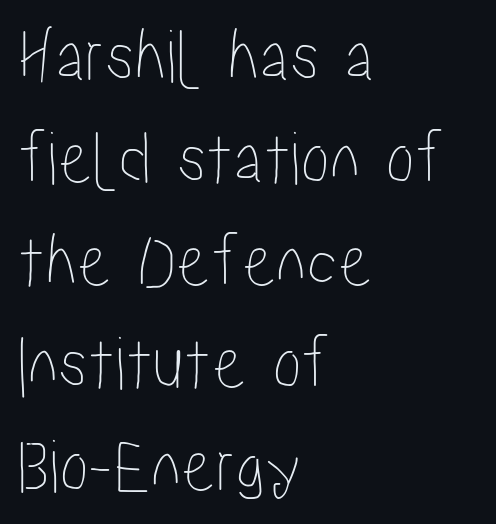
Check under the words: just untouched page. Compared with a centered layout, this one pins lines to the left instead. Whoever set this chose a conventional vertical rhythm. Caption: standard tracking, unaltered. Here the designer chose a conventional face with non-uniform glyph widths.
